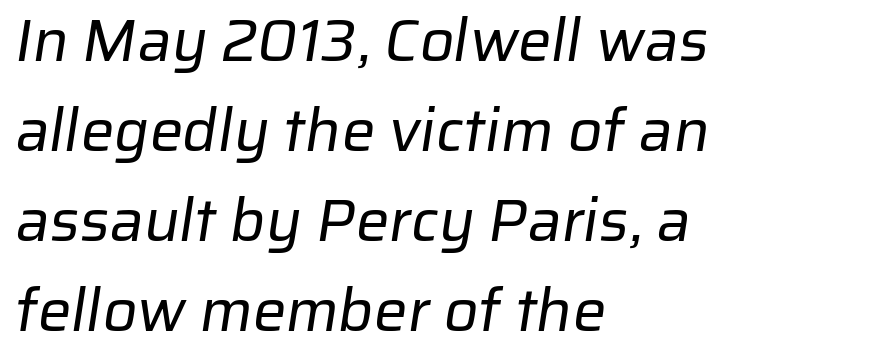
{"serif": "no", "bold": "no", "weight": "regular", "width": "normal", "stroke_contrast": "low", "x_height": "medium", "monospaced": "no", "underline": "no", "align": "left", "line_spacing": "normal", "line_spacing_ratio": 1.5, "letter_spacing": "normal", "letter_spacing_em": 0.0, "glyph_px": 60}
